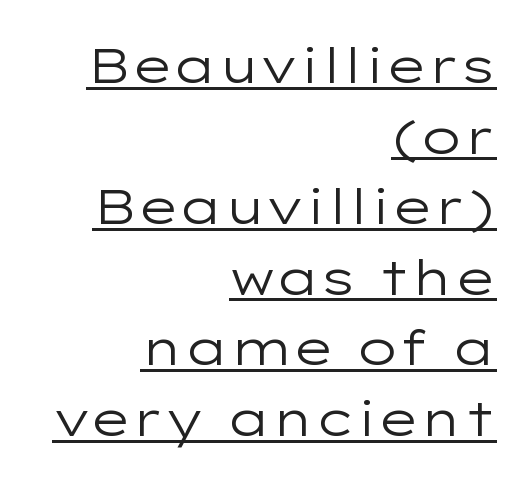
{"serif": "no", "italic": "no", "bold": "no", "weight": "regular", "width": "wide", "stroke_contrast": "low", "x_height": "medium", "monospaced": "no", "underline": "yes", "align": "right", "line_spacing": "normal", "line_spacing_ratio": 1.44, "letter_spacing": "normal", "letter_spacing_em": 0.0, "glyph_px": 49}
